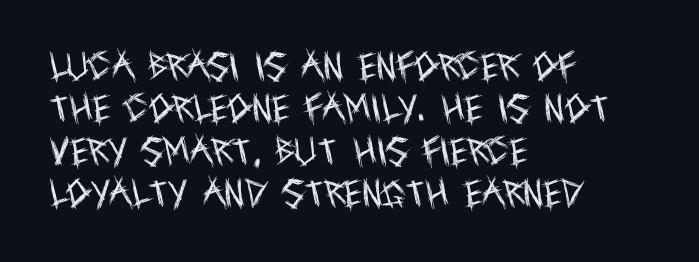
The area under the type is left untouched. Regarding serifs, this sample does without them. This is roman type, the default non-slanted kind. Casual observation: everything's shoved over to the left.
